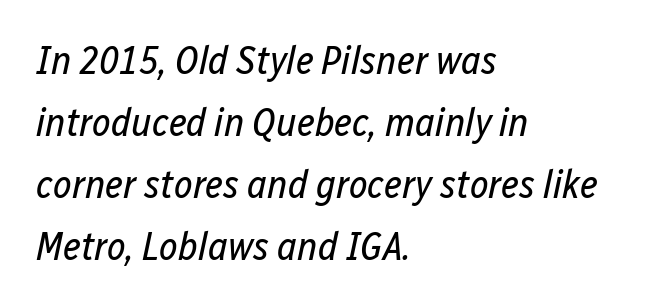
The image shows 40 px regular-weight, condensed type, italic (leaning right); set left-aligned, normal line spacing (1.55x), normal letter spacing, not underlined; low stroke contrast and a medium x-height.
